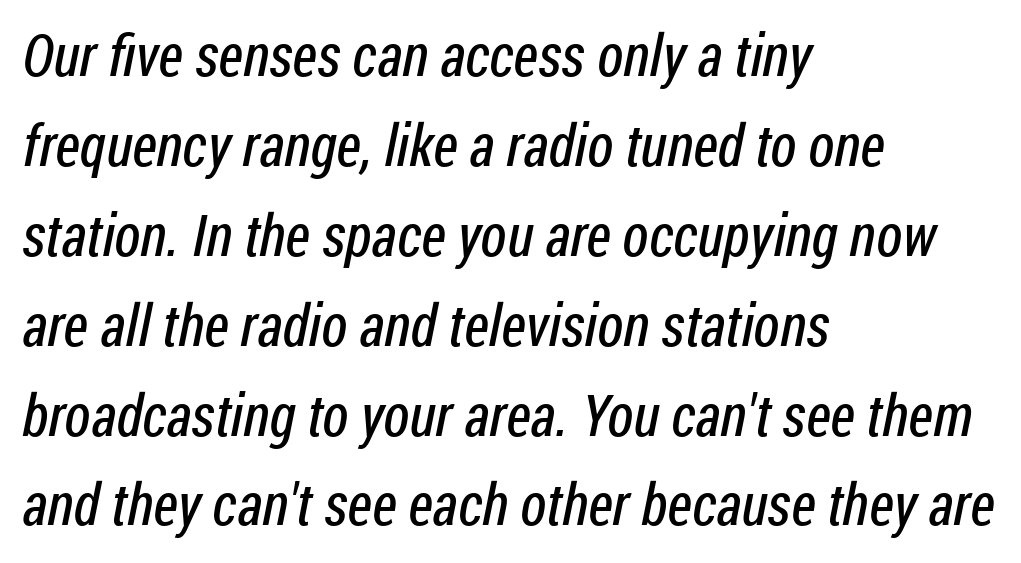
{"serif": "no", "bold": "no", "weight": "regular", "width": "condensed", "stroke_contrast": "low", "x_height": "medium", "monospaced": "no", "underline": "no", "align": "left", "line_spacing": "normal", "line_spacing_ratio": 1.55, "letter_spacing": "normal", "letter_spacing_em": 0.0, "glyph_px": 58}
